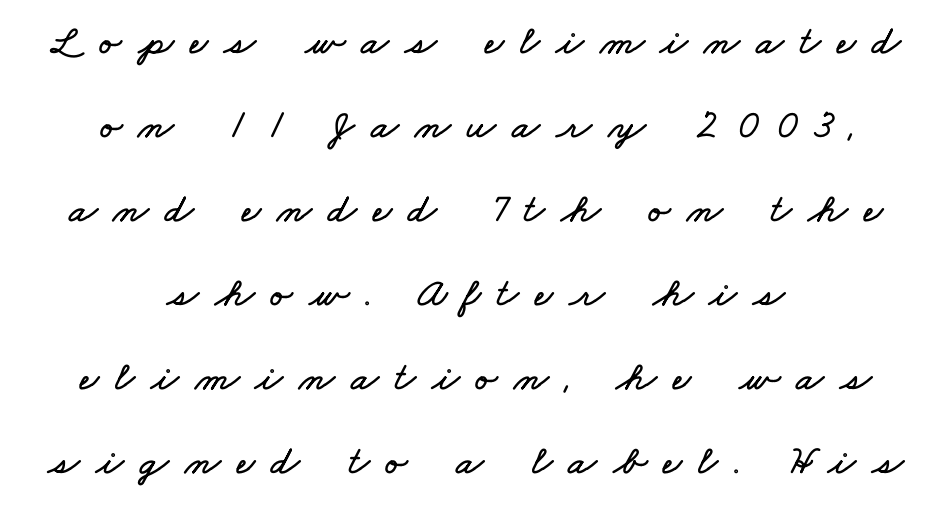
{"width": "wide", "stroke_contrast": "low", "x_height": "small", "monospaced": "no", "underline": "no", "align": "center", "line_spacing": "loose", "line_spacing_ratio": 2.05, "letter_spacing": "wide", "letter_spacing_em": 0.39, "glyph_px": 41}
